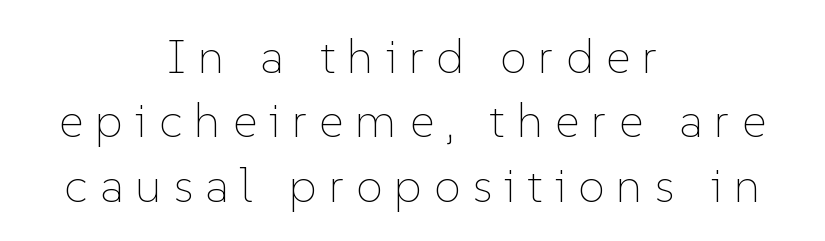
{"italic": "no", "bold": "no", "weight": "thin", "width": "normal", "stroke_contrast": "low", "x_height": "medium", "monospaced": "no", "underline": "no", "align": "center", "line_spacing": "normal", "line_spacing_ratio": 1.34, "letter_spacing": "wide", "letter_spacing_em": 0.25, "glyph_px": 48}
